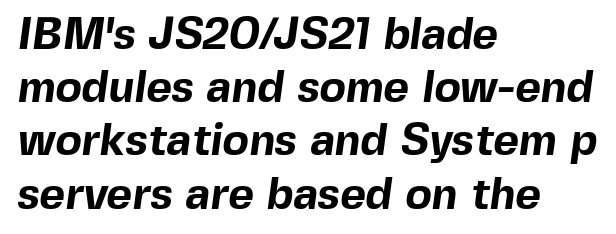
The passage shown is typeset with a sans-serif family. Underlining? Definitely not there. All the whitespace from short lines collects on the right. Caption: bold face, heavy strokes.
